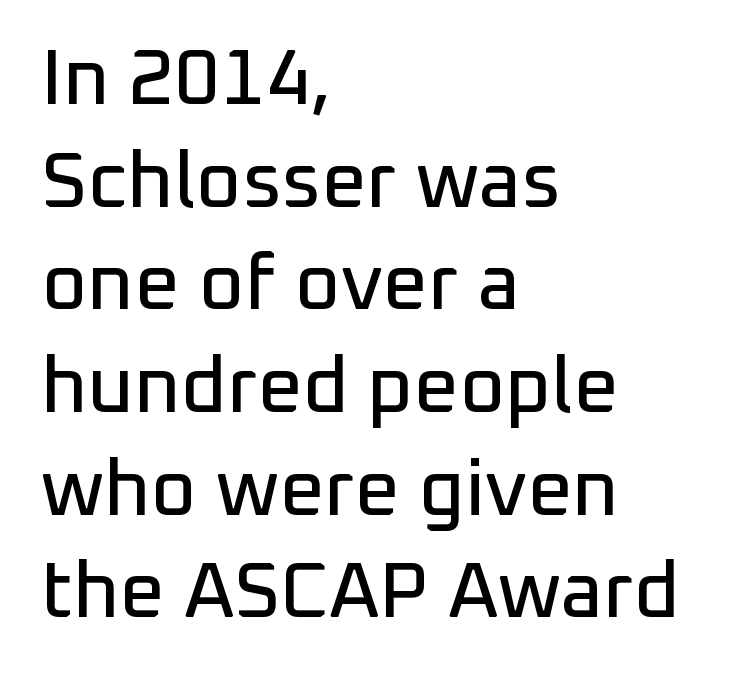
{"serif": "no", "italic": "no", "width": "normal", "stroke_contrast": "low", "x_height": "medium", "monospaced": "no", "underline": "no", "align": "left", "line_spacing": "normal", "line_spacing_ratio": 1.3, "letter_spacing": "normal", "letter_spacing_em": 0.0, "glyph_px": 79}
